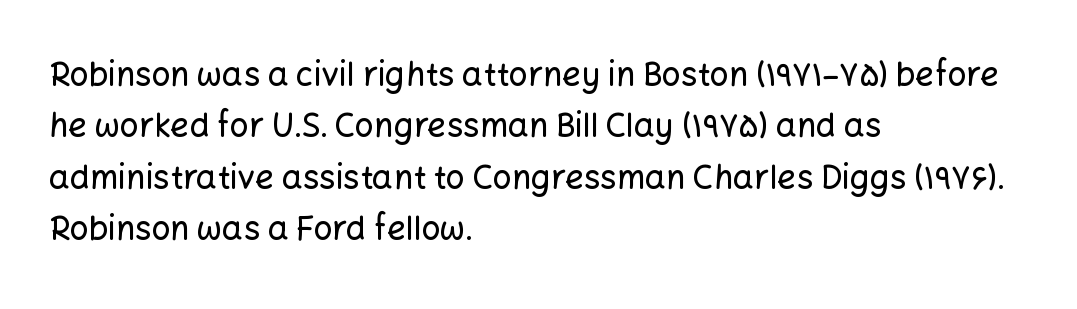
The image shows 33 px sans-serif type, upright; set left-aligned, normal line spacing (1.56x), normal letter spacing, not underlined; low stroke contrast and a medium x-height.
